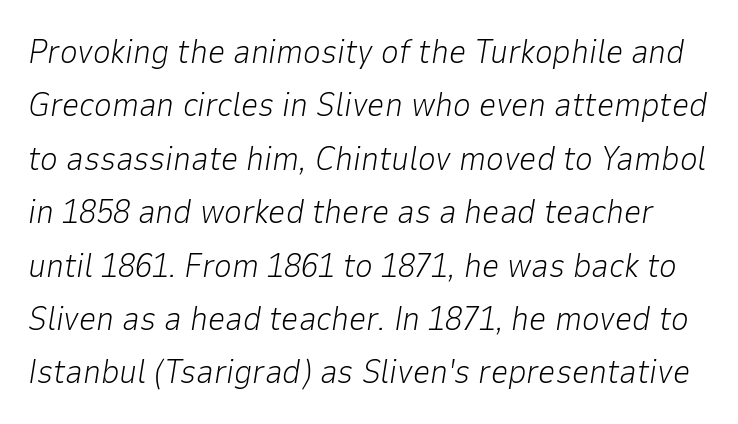
Q: Is the text bold? A: No.
Q: Is the text italic (slanted)? A: Yes, it leans right by about 9 degrees.
Q: Is the text underlined? A: No.
Q: Is the spacing between letters normal or unusually wide? A: Normal.
Q: Is the spacing between lines tight, normal or loose? A: Normal.
Q: Width (condensed, normal, or wide)? A: Normal.
Q: Stroke contrast? A: Low.
Q: x-height? A: Medium.
Q: Monospaced? A: No.
